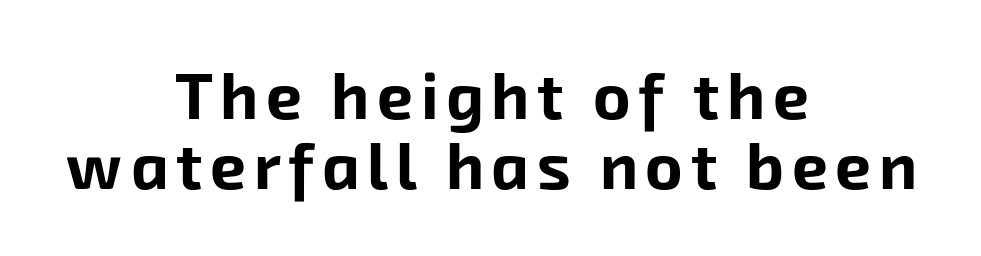
The image shows 64 px bold sans-serif type; set centered, tight line spacing (1.09x), not underlined; low stroke contrast and a medium x-height.
